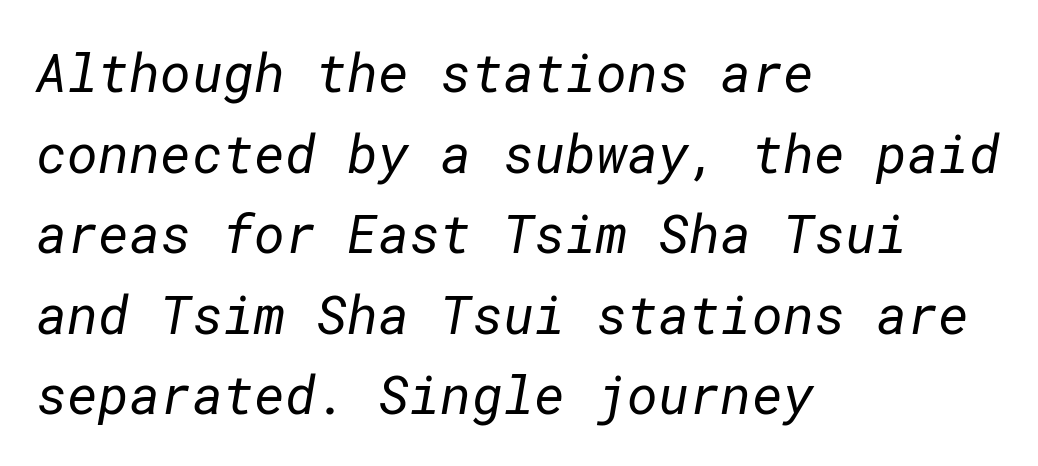
Q: Is the text bold? A: No.
Q: Is the typeface a serif or a sans-serif typeface? A: Sans-serif.
Q: Is the text underlined? A: No.
Q: How is the paragraph aligned? A: Left-aligned.
Q: Is the spacing between letters normal or unusually wide? A: Normal.
Q: Is the spacing between lines tight, normal or loose? A: Normal.
Q: Width (condensed, normal, or wide)? A: Normal.
Q: Stroke contrast? A: Low.
Q: x-height? A: Medium.
